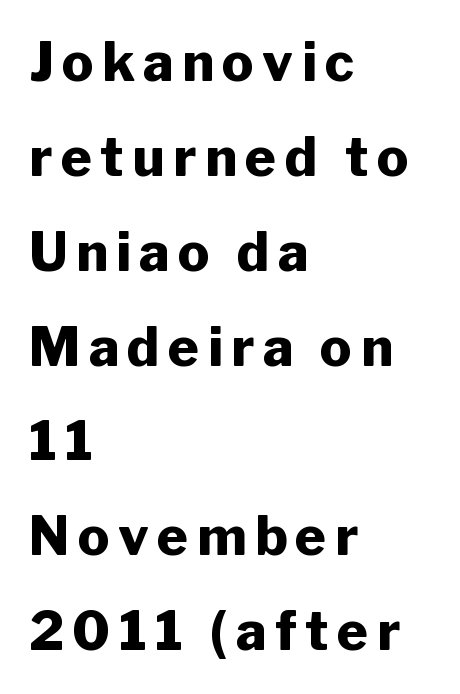
Q: Is the text bold? A: Yes.
Q: Is the text italic (slanted)? A: No, it is upright.
Q: Is the typeface a serif or a sans-serif typeface? A: Sans-serif.
Q: Is the text underlined? A: No.
Q: How is the paragraph aligned? A: Left-aligned.
Q: Width (condensed, normal, or wide)? A: Normal.
Q: Stroke contrast? A: Low.
Q: x-height? A: Medium.
Q: Monospaced? A: No.
